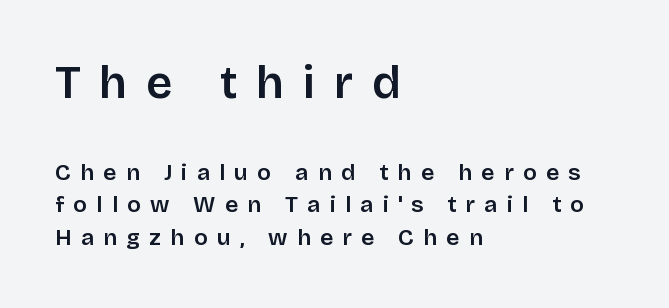
Q: Is the text bold? A: Semi-bold.
Q: Is the text italic (slanted)? A: No, it is upright.
Q: Is the typeface a serif or a sans-serif typeface? A: Sans-serif.
Q: Is the text underlined? A: No.
Q: How is the paragraph aligned? A: Left-aligned.
Q: Is the spacing between letters normal or unusually wide? A: Unusually wide.
Q: Is the spacing between lines tight, normal or loose? A: Normal.
Q: Which block of text is set in a larger size, the first (top) or the second (bottom)? A: The first (top) one.
Q: Width (condensed, normal, or wide)? A: Normal.
Q: Stroke contrast? A: Low.
Q: x-height? A: Large.
Q: Monospaced? A: No.
